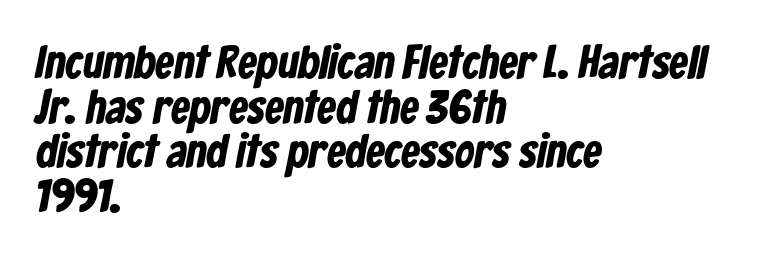
Any mark beneath the type? The region is blank. The face used here has the dense, thick strokes of a bold. The tracking reads as untouched default to a designer's eye. Whoever set this chose condensed vertical rhythm over breathing room. In CSS terms this would be text-align: left. You could not count columns in this text — the font is proportionally spaced.
